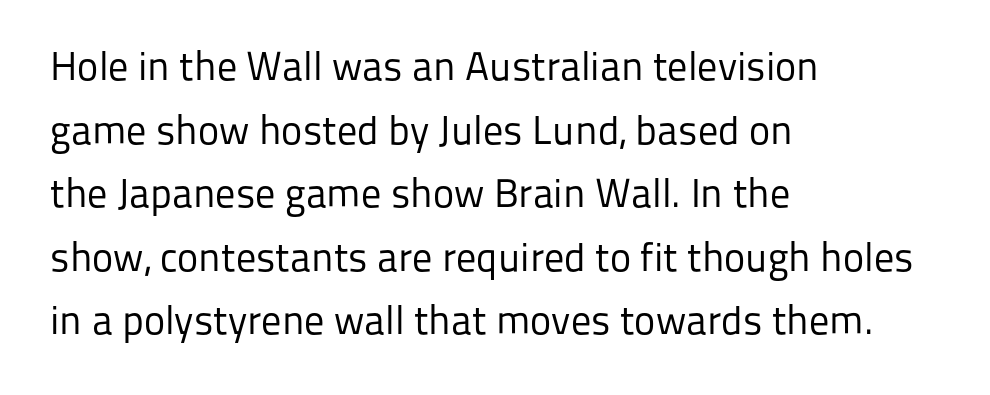
{"serif": "no", "italic": "no", "bold": "no", "weight": "regular", "width": "normal", "stroke_contrast": "low", "x_height": "medium", "monospaced": "no", "underline": "no", "align": "left", "line_spacing": "normal", "line_spacing_ratio": 1.59, "letter_spacing": "normal", "letter_spacing_em": 0.0, "glyph_px": 40}
